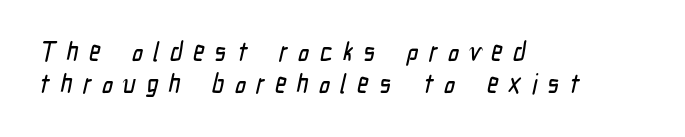
Nobody drew a line under any word here. Each word looks stretched out because of the extra space between its letters. Teacher's note: observe the even left margin — that is flush-left alignment.
